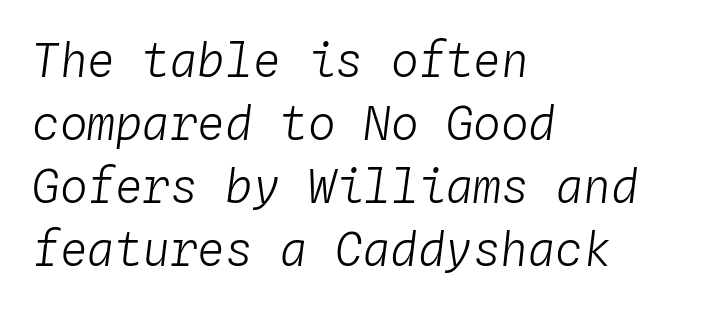
{"italic": "yes", "lean": "right", "slant_degrees": 4, "bold": "no", "weight": "light", "width": "normal", "stroke_contrast": "low", "x_height": "medium", "monospaced": "yes", "underline": "no", "align": "left", "line_spacing": "normal", "line_spacing_ratio": 1.37, "letter_spacing": "normal", "letter_spacing_em": 0.0, "glyph_px": 46}
